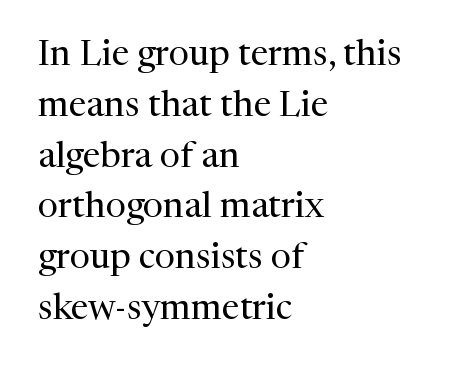
The image shows 36 px regular-weight serif type, upright; set left-aligned, normal line spacing (1.41x), normal letter spacing, not underlined; medium stroke contrast and a medium x-height.
